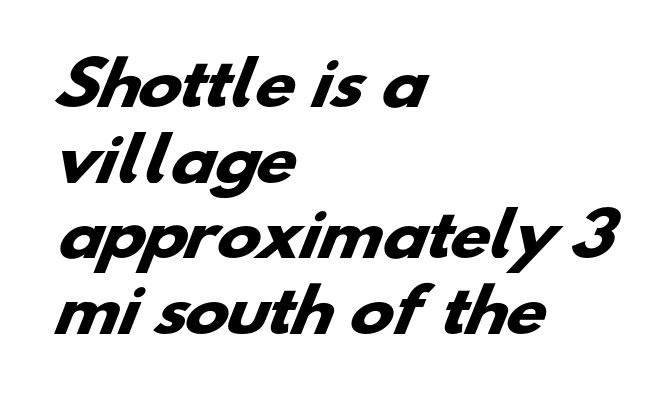
These lines stack with their left ends in a neat column. The passage shown stacks its lines at a standard gap. A typesetter would call this proportional, since set widths differ per character. Compared with typical body copy, the letter spacing here is the same.
